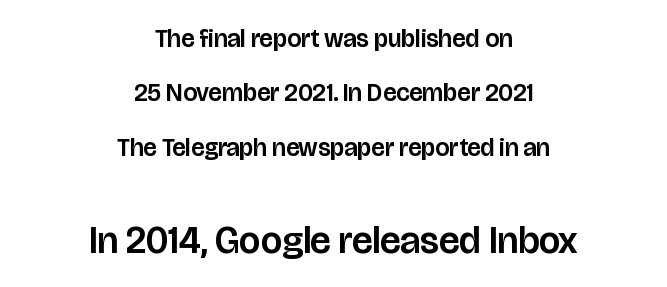
The image shows 38 px sans-serif type, upright; set centered, loose line spacing (2.18x), normal letter spacing, not underlined; the second (bottom) block is 1.52x larger; low stroke contrast and a large x-height.
